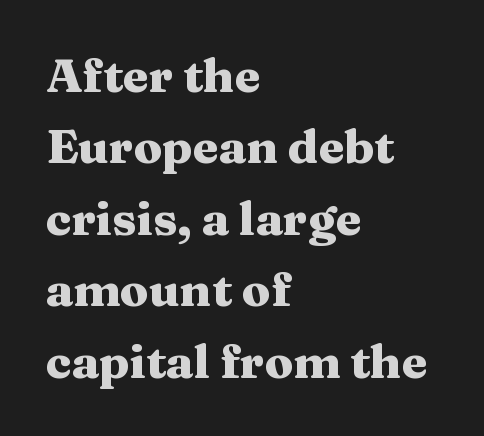
This sample uses a serif face. Caption: standard tracking, unaltered. Strokes here are thick enough to call this a true bold. The typesetter chose a ragged-right arrangement here.
